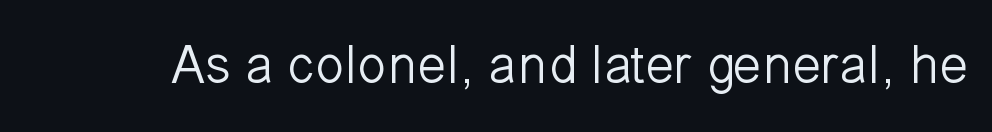
The image shows 54 px light sans-serif type, upright; set normal letter spacing, not underlined; low stroke contrast and a medium x-height.
